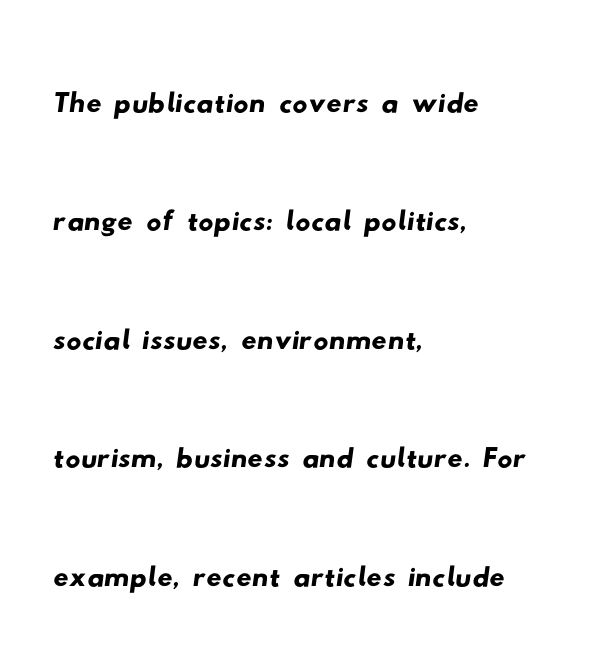
{"serif": "no", "width": "wide", "stroke_contrast": "low", "x_height": "small", "monospaced": "no", "underline": "no", "align": "left", "line_spacing": "normal", "line_spacing_ratio": 1.58, "letter_spacing": "normal", "letter_spacing_em": 0.0, "glyph_px": 75}
